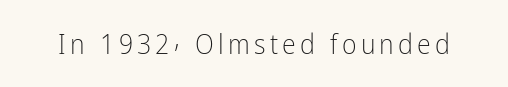
The image shows 28 px light, condensed sans-serif type, upright; set not underlined; low stroke contrast and a medium x-height.
